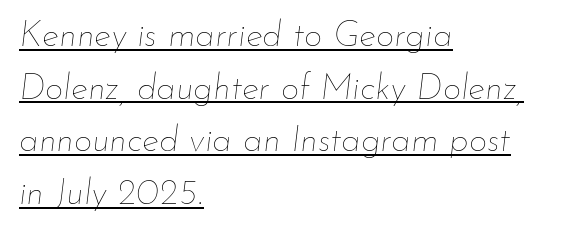
Q: Is the text bold? A: No.
Q: Is the text italic (slanted)? A: Yes, it leans right by about 7 degrees.
Q: Is the text underlined? A: Yes.
Q: How is the paragraph aligned? A: Left-aligned.
Q: Is the spacing between letters normal or unusually wide? A: Normal.
Q: Is the spacing between lines tight, normal or loose? A: Normal.
Q: Width (condensed, normal, or wide)? A: Normal.
Q: Stroke contrast? A: Low.
Q: x-height? A: Small.
Q: Monospaced? A: No.
